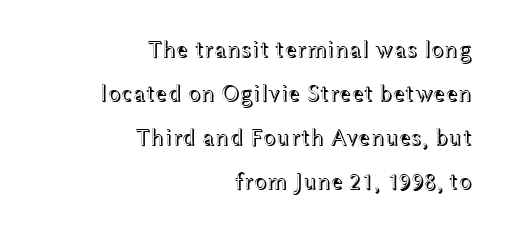
The image shows 24 px text type, upright; set right-aligned, line spacing 1.84x, normal letter spacing, not underlined.
